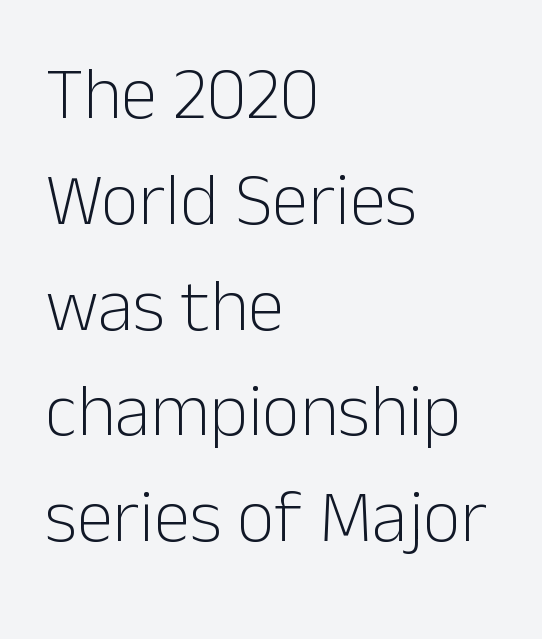
Is this a fixed-width face? No — the glyphs have proportional, varying widths. The passage shown is not underscored anywhere. In CSS terms this would be text-align: left. Vertically, the passage feels balanced, rows spaced as you'd expect. Stems and bowls with no extra thickness — not bold.
